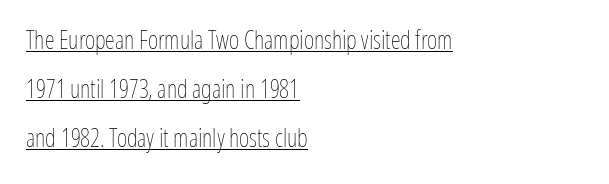
The image shows 25 px text type, upright; set left-aligned, loose line spacing (1.96x), normal letter spacing, underlined.
